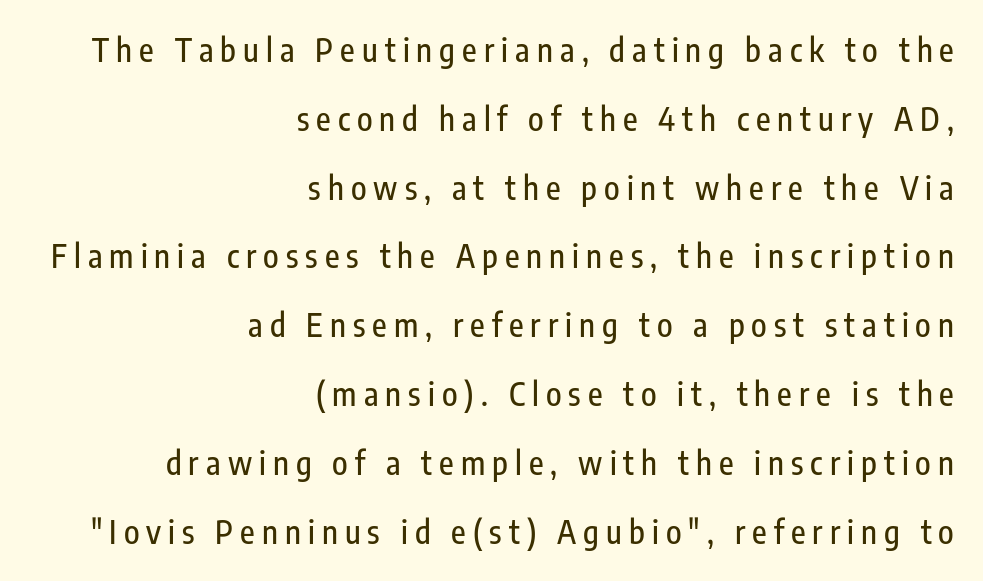
The image shows 32 px condensed sans-serif type, upright; set right-aligned, loose line spacing (2.15x), unusually wide letter spacing (+0.22 em), not underlined; low stroke contrast and a medium x-height.
